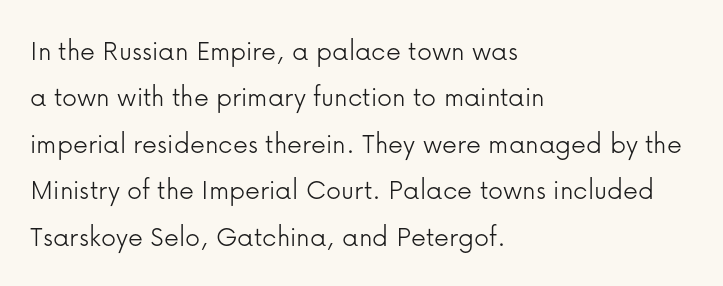
Q: Is the text bold? A: No.
Q: Is the text italic (slanted)? A: No, it is upright.
Q: Is the typeface a serif or a sans-serif typeface? A: Sans-serif.
Q: Is the text underlined? A: No.
Q: How is the paragraph aligned? A: Left-aligned.
Q: Is the spacing between letters normal or unusually wide? A: Normal.
Q: Is the spacing between lines tight, normal or loose? A: Normal.
Q: Width (condensed, normal, or wide)? A: Normal.
Q: Stroke contrast? A: Low.
Q: x-height? A: Medium.
Q: Monospaced? A: No.
